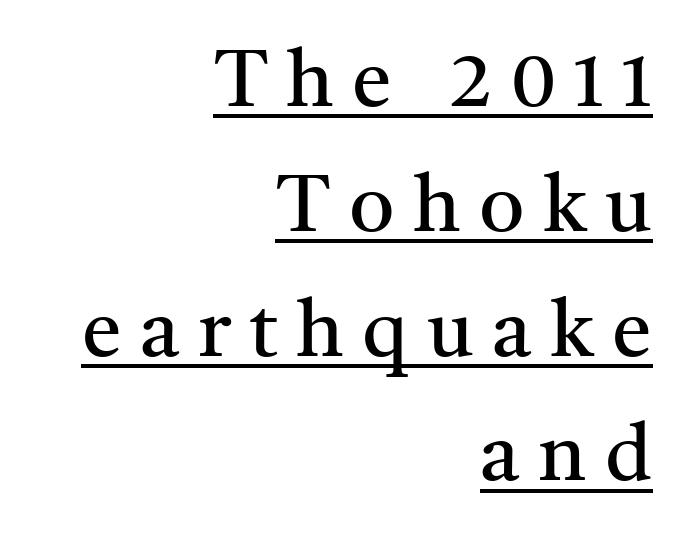
The image shows 80 px regular-weight serif type, upright; set right-aligned, normal line spacing (1.56x), unusually wide letter spacing (+0.23 em), underlined; medium stroke contrast and a medium x-height.
